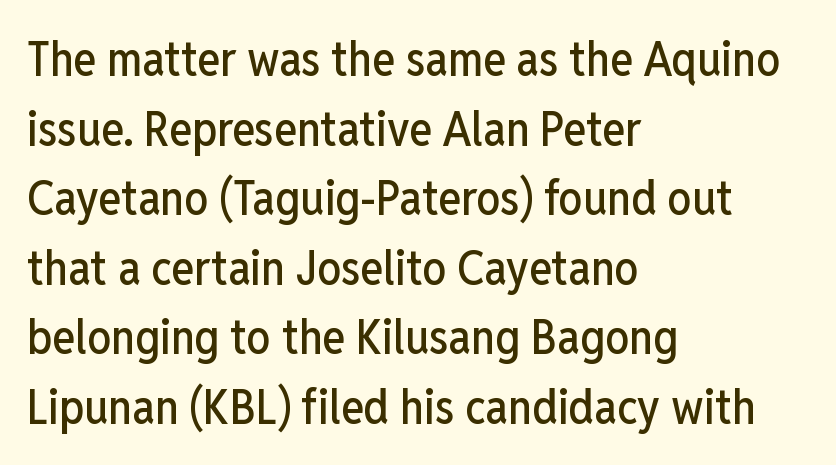
The image shows 48 px condensed sans-serif type, upright; set left-aligned, normal line spacing (1.45x), normal letter spacing, not underlined; low stroke contrast and a medium x-height.
